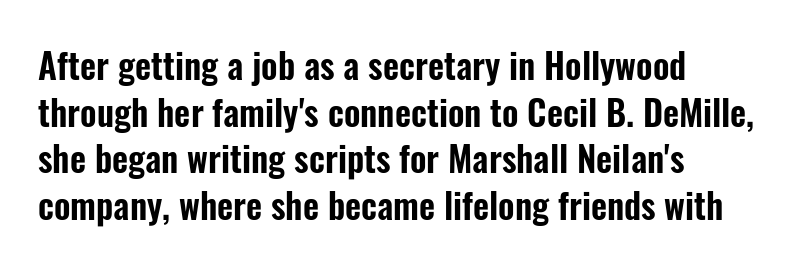
The foot of each line stays bare and open. The specimen reads as upright at a glance. Each letter's strokes conclude bluntly, with no projecting serifs. A typesetter would call this zero additional tracking.
